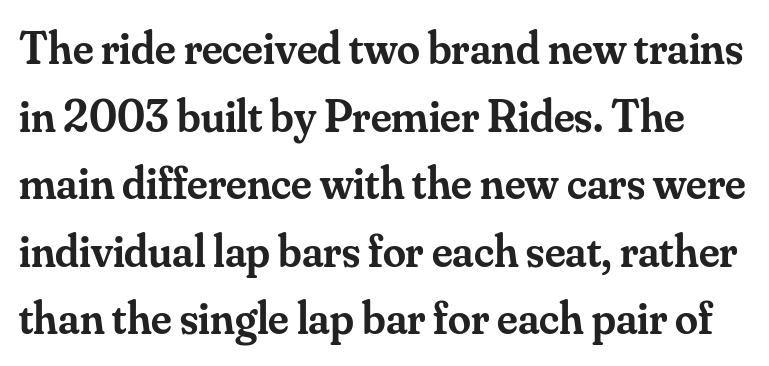
Q: Is the text bold? A: Semi-bold.
Q: Is the text italic (slanted)? A: No, it is upright.
Q: Is the typeface a serif or a sans-serif typeface? A: Serif.
Q: Is the text underlined? A: No.
Q: Is the spacing between letters normal or unusually wide? A: Normal.
Q: Is the spacing between lines tight, normal or loose? A: Normal.
Q: Width (condensed, normal, or wide)? A: Normal.
Q: Stroke contrast? A: Medium.
Q: x-height? A: Small.
Q: Monospaced? A: No.
